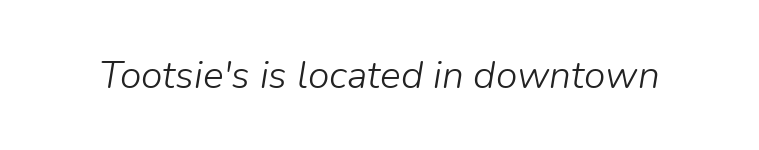
Q: Is the text bold? A: No.
Q: Is the text italic (slanted)? A: Yes, it leans right by about 9 degrees.
Q: Is the text underlined? A: No.
Q: Is the spacing between letters normal or unusually wide? A: Normal.
Q: Width (condensed, normal, or wide)? A: Normal.
Q: Stroke contrast? A: Low.
Q: x-height? A: Medium.
Q: Monospaced? A: No.
